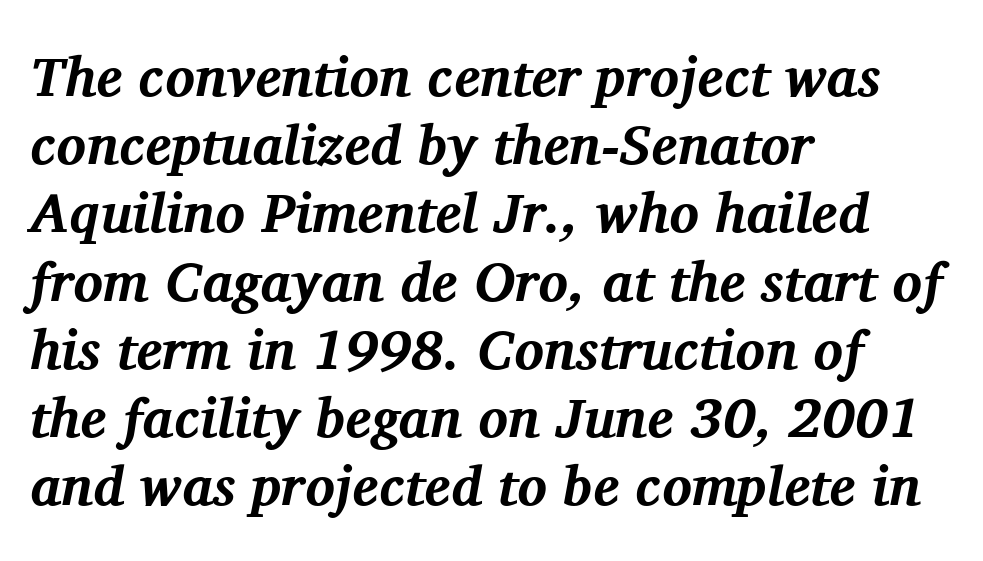
This rendering leaves character spacing at its baseline value. A dark, heavy texture on the line: the type is bold. Quick note: underline off. The rendering uses natural spacing where letterforms have individual widths. These lines stack with their left ends in a neat column. Is this a sans? No — the strokes have serifs.
